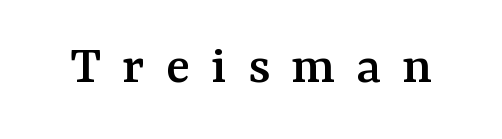
{"serif": "yes", "italic": "no", "width": "normal", "stroke_contrast": "medium", "x_height": "medium", "monospaced": "no", "underline": "no", "letter_spacing": "wide", "letter_spacing_em": 0.38, "glyph_px": 56}
